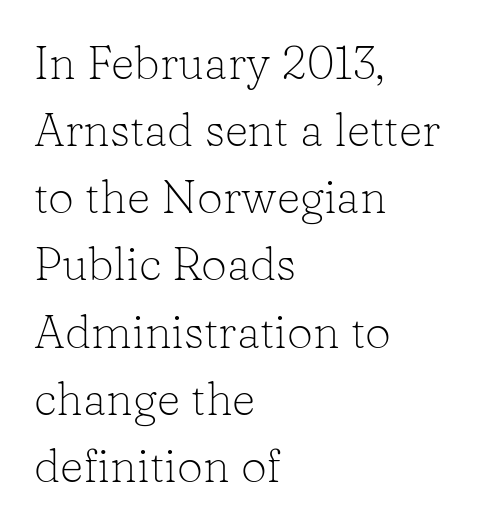
The image shows 46 px light serif type, upright; set left-aligned, normal line spacing (1.46x), normal letter spacing, not underlined; low stroke contrast and a medium x-height.
